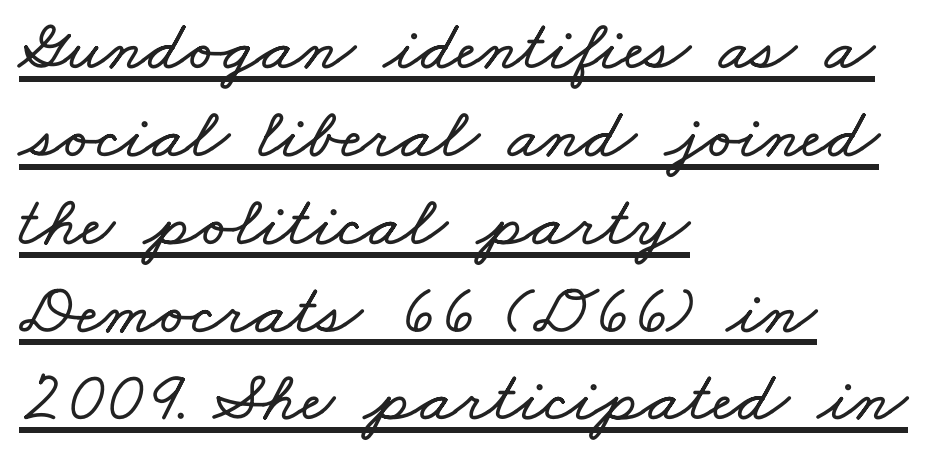
Q: Is the text underlined? A: Yes.
Q: How is the paragraph aligned? A: Left-aligned.
Q: Is the spacing between letters normal or unusually wide? A: Normal.
Q: Width (condensed, normal, or wide)? A: Wide.
Q: Stroke contrast? A: Low.
Q: x-height? A: Small.
Q: Monospaced? A: No.
